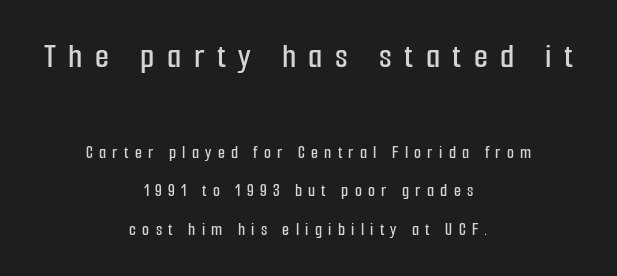
This sample uses expanded letter spacing, leaving extra air between glyphs. Each row of text sits above clean, open space. The letters advance in unequal steps, a hallmark of proportional type. This is the regular roman posture of the typeface.
